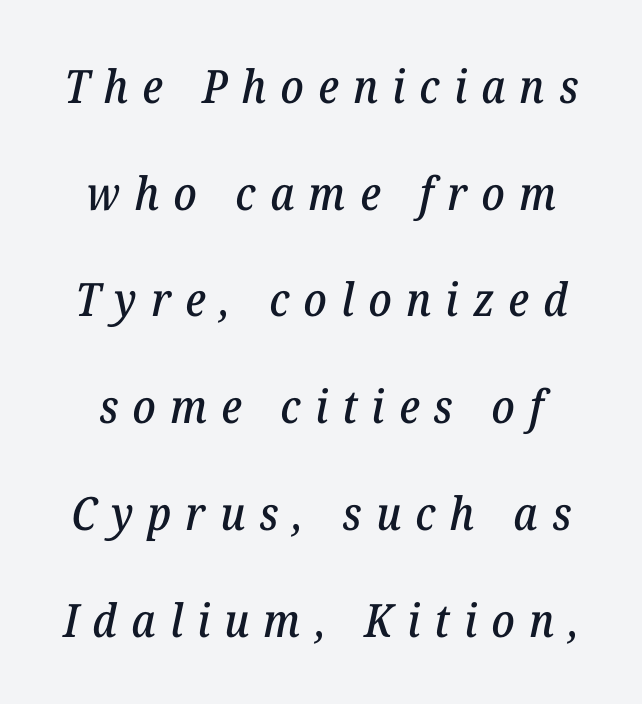
What kind of face is this? One with serifs. Tracking value appears strongly positive — letters spread wide. What's the leading like? Stretched, with rows far apart. The rendering uses natural spacing where letterforms have individual widths.
